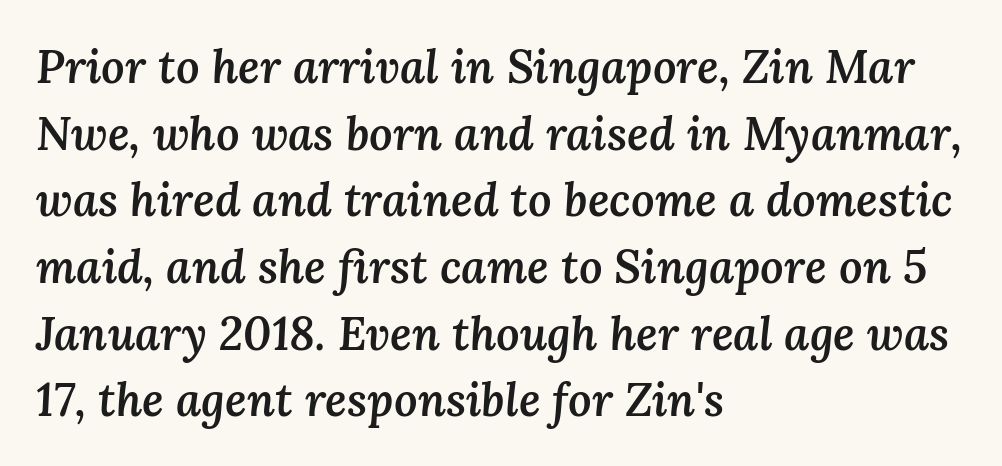
The image shows 46 px semibold type, italic (leaning right); set left-aligned, normal line spacing (1.45x), normal letter spacing, not underlined; medium stroke contrast and a medium x-height.
